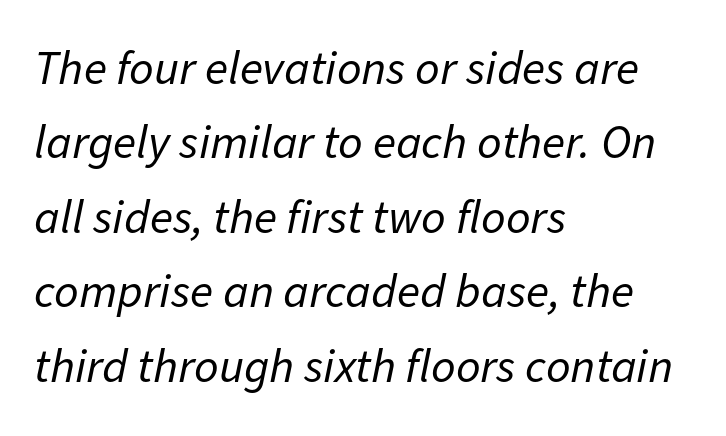
Every row of glyphs begins at an identical x-position on the left. Words appear dense and cohesive because spacing is normal. The strip under each line holds only bare page. The letters advance in unequal steps, a hallmark of proportional type.
